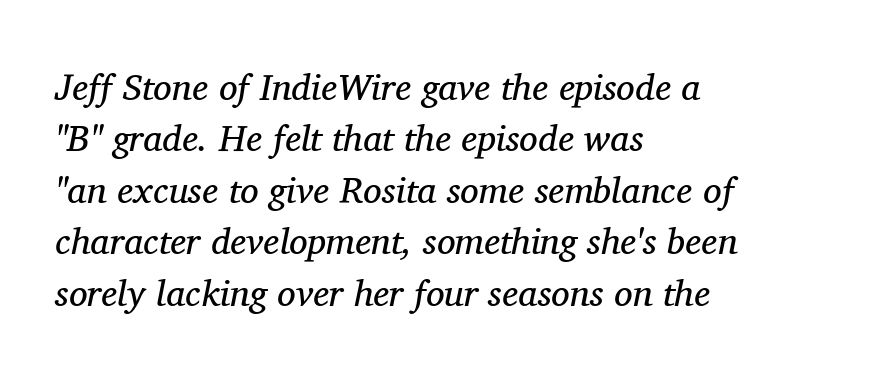
These lines sit exactly where default settings would place them. Notice how the passage keeps a crisp vertical edge on the left only. Designer's note — italics engaged. Glance below the letters and you will spot only blank space. These lines are rendered in a variable-pitch font. The line texture is even and compact thanks to regular tracking.
